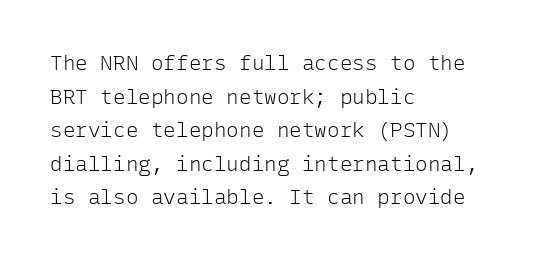
The font's upright variant was chosen for this text. Does the leading feel generous? No, just average. Letters rest on an invisible, unmarked baseline. Heft: none added — not bold. Typeset ragged right — the left edge is the straight one.
